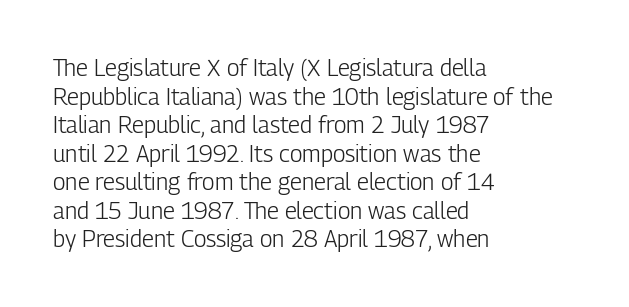
The image shows 23 px text type, upright; set left-aligned, line spacing 1.24x, normal letter spacing, not underlined.
